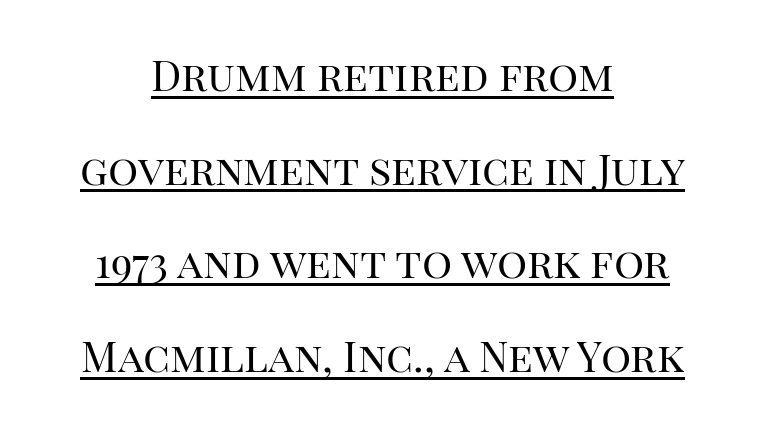
{"serif": "yes", "italic": "no", "bold": "no", "weight": "regular", "width": "normal", "stroke_contrast": "high", "x_height": "large", "monospaced": "no", "underline": "yes", "align": "center", "line_spacing": "loose", "line_spacing_ratio": 2.23, "letter_spacing": "normal", "letter_spacing_em": 0.0, "glyph_px": 42}
